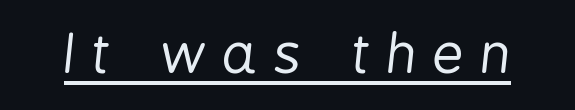
Q: Is the text bold? A: No.
Q: Is the text italic (slanted)? A: Yes, it leans right by about 6 degrees.
Q: Is the text underlined? A: Yes.
Q: Is the spacing between letters normal or unusually wide? A: Unusually wide.
Q: Width (condensed, normal, or wide)? A: Condensed.
Q: Stroke contrast? A: Low.
Q: x-height? A: Medium.
Q: Monospaced? A: No.
